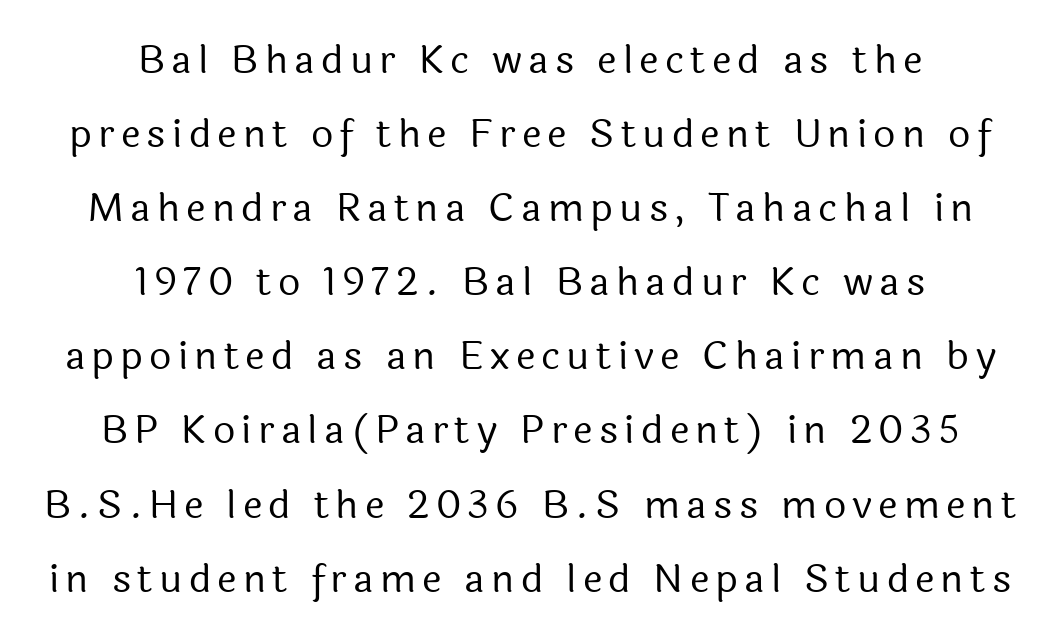
{"serif": "no", "italic": "no", "bold": "no", "weight": "regular", "width": "normal", "x_height": "medium", "monospaced": "no", "underline": "no", "align": "center", "line_spacing": "loose", "line_spacing_ratio": 1.9, "glyph_px": 39}
